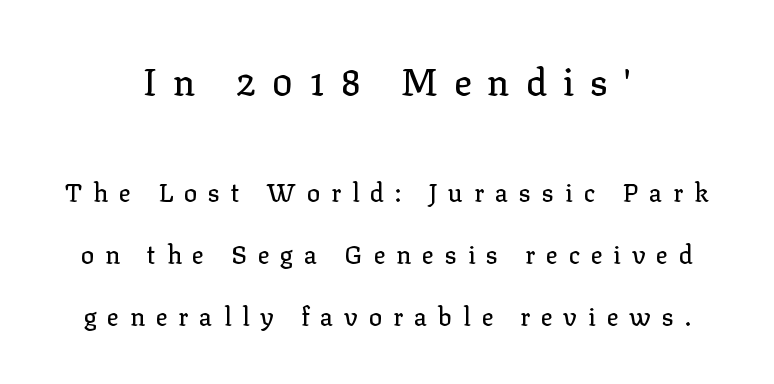
Q: Is the text italic (slanted)? A: No, it is upright.
Q: Is the typeface a serif or a sans-serif typeface? A: Serif.
Q: Is the text underlined? A: No.
Q: How is the paragraph aligned? A: Centered.
Q: Is the spacing between letters normal or unusually wide? A: Unusually wide.
Q: Is the spacing between lines tight, normal or loose? A: Loose.
Q: Which block of text is set in a larger size, the first (top) or the second (bottom)? A: The first (top) one.
Q: Width (condensed, normal, or wide)? A: Normal.
Q: Stroke contrast? A: Low.
Q: x-height? A: Medium.
Q: Monospaced? A: No.
